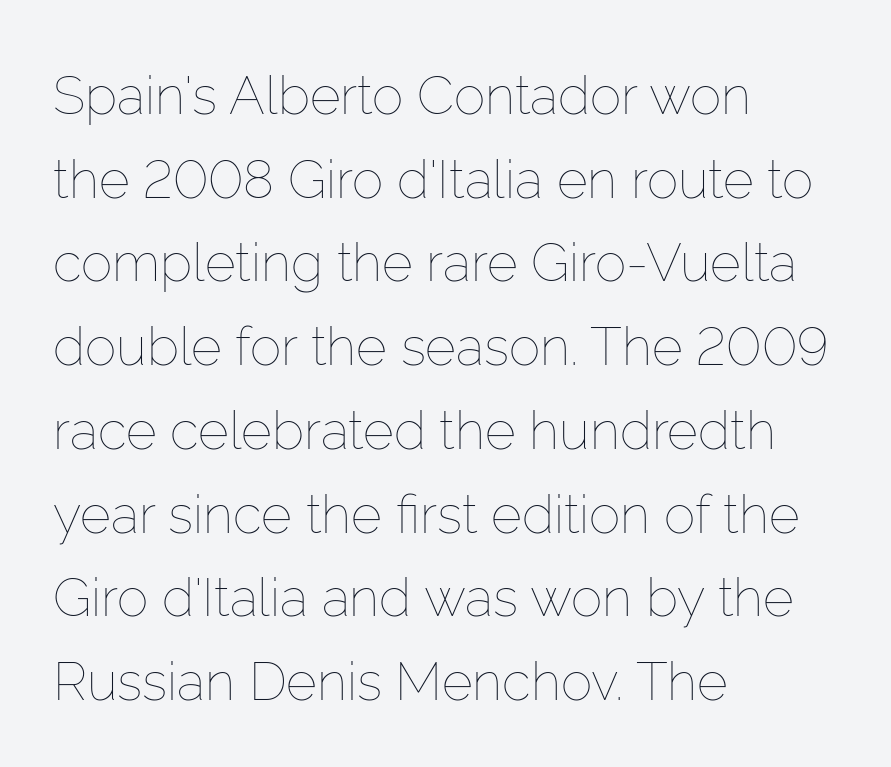
{"italic": "no", "bold": "no", "weight": "thin", "width": "normal", "stroke_contrast": "low", "x_height": "medium", "monospaced": "no", "underline": "no", "align": "left", "line_spacing": "normal", "line_spacing_ratio": 1.58, "letter_spacing": "normal", "letter_spacing_em": 0.0, "glyph_px": 53}
